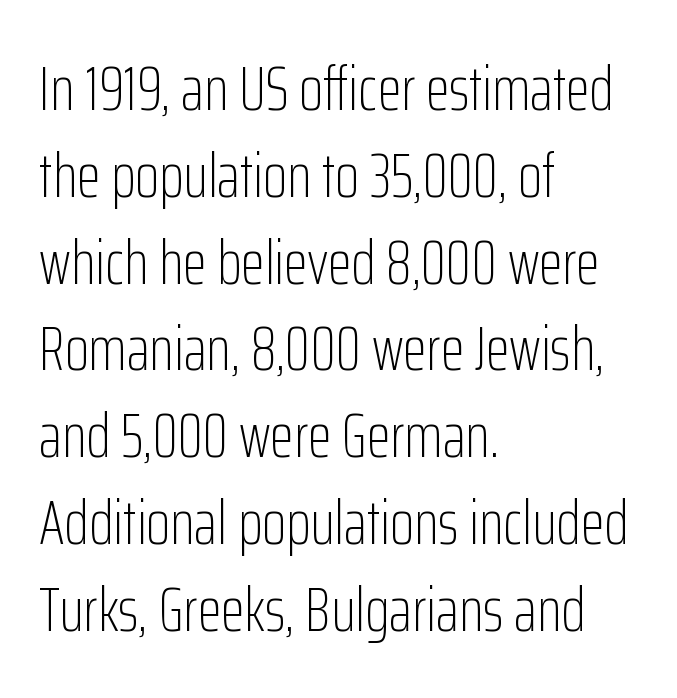
Q: Is the text bold? A: No.
Q: Is the text italic (slanted)? A: No, it is upright.
Q: Is the typeface a serif or a sans-serif typeface? A: Sans-serif.
Q: Is the text underlined? A: No.
Q: How is the paragraph aligned? A: Left-aligned.
Q: Is the spacing between letters normal or unusually wide? A: Normal.
Q: Is the spacing between lines tight, normal or loose? A: Normal.
Q: Width (condensed, normal, or wide)? A: Condensed.
Q: Stroke contrast? A: Low.
Q: x-height? A: Medium.
Q: Monospaced? A: No.
